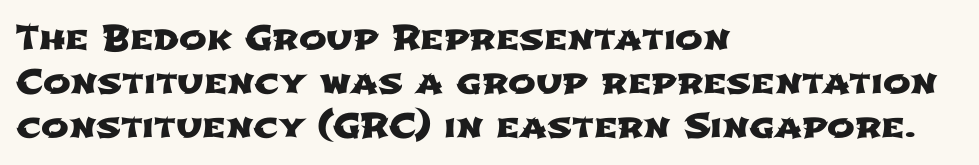
The image shows 33 px wide sans-serif type; set left-aligned, normal line spacing (1.33x), normal letter spacing, not underlined; low stroke contrast and a medium x-height.
